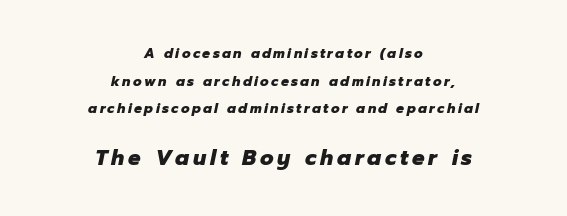
It's the slanting kind of type. Each glyph is drawn with heavy, bold strokes. Summary of vertical rhythm: relaxed, with wide interline spacing. The strip under each line holds only bare page.
